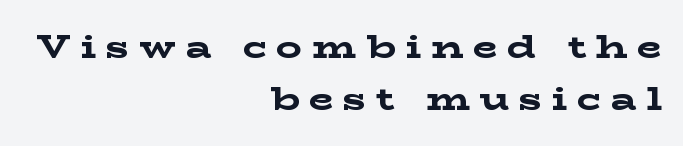
The image shows 32 px bold, wide serif type, upright; set right-aligned, normal line spacing (1.64x), unusually wide letter spacing (+0.31 em), not underlined; low stroke contrast and a medium x-height.
